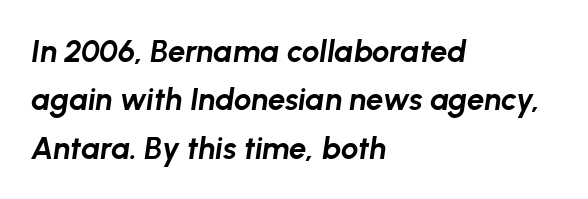
Q: Is the text bold? A: Yes.
Q: Is the text italic (slanted)? A: Yes, it leans right by about 8 degrees.
Q: Is the text underlined? A: No.
Q: How is the paragraph aligned? A: Left-aligned.
Q: Is the spacing between letters normal or unusually wide? A: Normal.
Q: Is the spacing between lines tight, normal or loose? A: Normal.
Q: Width (condensed, normal, or wide)? A: Normal.
Q: Stroke contrast? A: Low.
Q: x-height? A: Medium.
Q: Monospaced? A: No.
